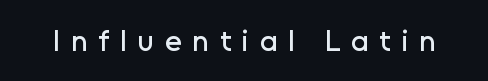
Q: Is the text italic (slanted)? A: No, it is upright.
Q: Is the typeface a serif or a sans-serif typeface? A: Sans-serif.
Q: Is the text underlined? A: No.
Q: Is the spacing between letters normal or unusually wide? A: Unusually wide.
Q: Width (condensed, normal, or wide)? A: Normal.
Q: Stroke contrast? A: Low.
Q: x-height? A: Medium.
Q: Monospaced? A: No.
